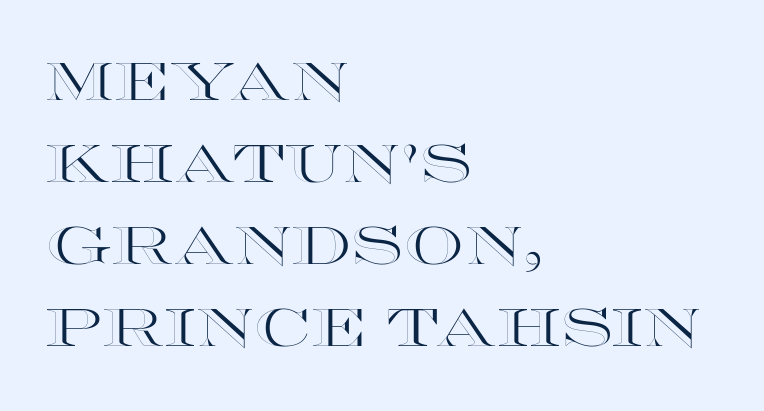
{"italic": "no", "width": "wide", "x_height": "large", "monospaced": "no", "underline": "no", "align": "left", "line_spacing": "normal", "line_spacing_ratio": 1.55, "letter_spacing": "normal", "letter_spacing_em": 0.0, "glyph_px": 53}
